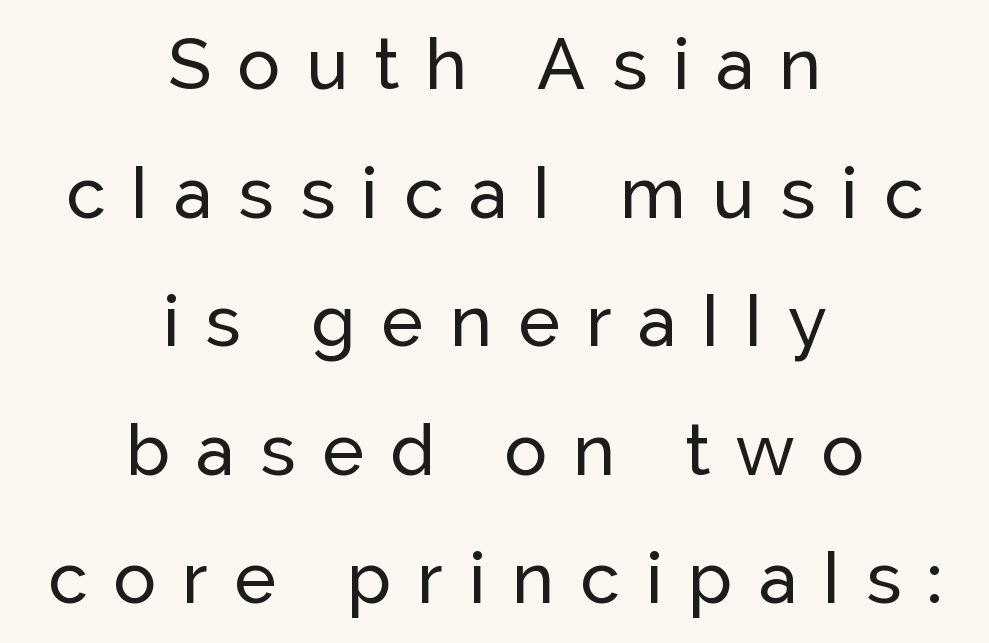
{"serif": "no", "italic": "no", "width": "normal", "stroke_contrast": "low", "x_height": "medium", "monospaced": "no", "underline": "no", "align": "center", "line_spacing_ratio": 1.81, "letter_spacing": "wide", "letter_spacing_em": 0.37, "glyph_px": 71}
